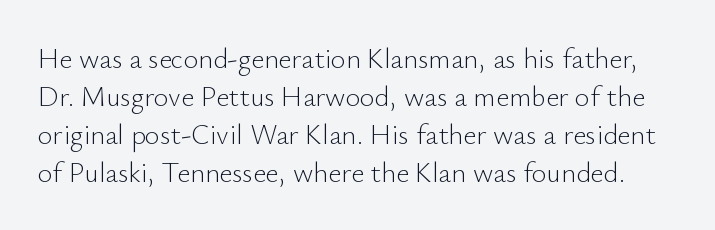
No letter is thick-stroked: the sample isn't bold. The foot of each line stays bare and open. Here the designer chose a conventional face with non-uniform glyph widths. The vertical gap from one line to the next is medium. A typesetter would label this face a sans. In terms of letterspacing, this is plain default setting.
